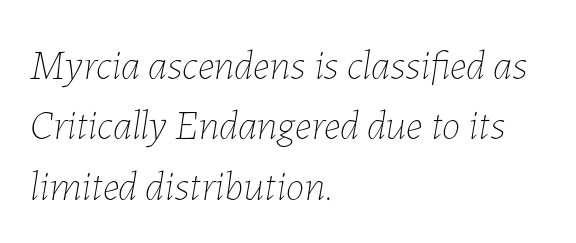
Here the designer chose a conventional face with non-uniform glyph widths. A normal amount of white space separates one row of letters from the next. The letterforms sit shoulder to shoulder at normal distance. Caption: multi-line text, flush left, ragged right. Plain, unruled lines of type. The axis of the letterforms is tilted away from vertical.
